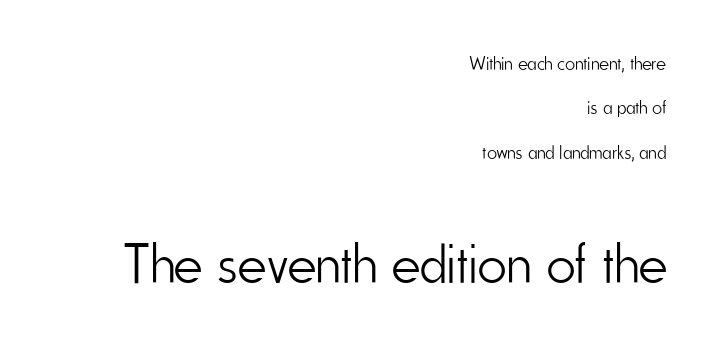
Tracking here is standard; glyphs follow each other at the usual distance. A great deal of white space separates one row of letters from the next. The composition opens small and finishes big. Is this a fixed-width face? No — the glyphs have proportional, varying widths. Counters stay open thanks to moderate or lighter strokes. The setting favours the right margin, as signatures and pull-quotes sometimes do.
